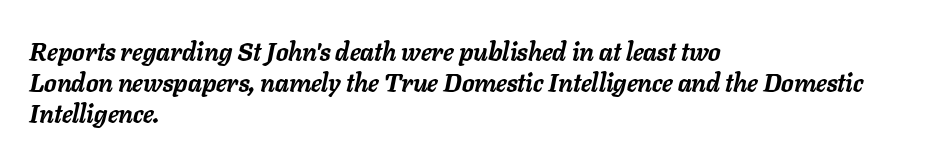
The space beneath each line is pristine and unruled. Reading down the column, the eye jumps a familiar distance to each next line. When letters slant like this, we call the style italic. Heavy, bold letterforms. The letterforms sit shoulder to shoulder at normal distance.
